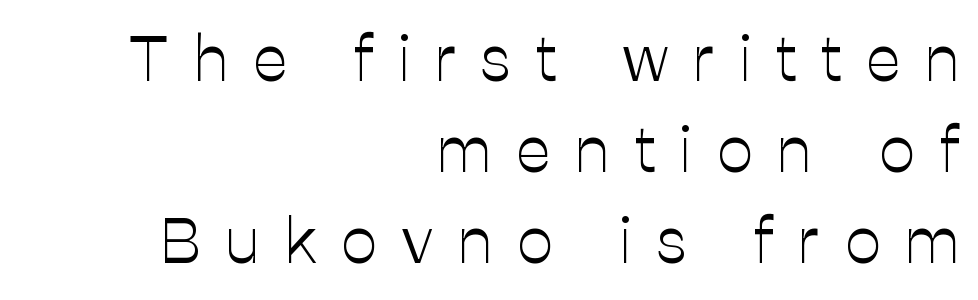
{"serif": "no", "italic": "no", "bold": "no", "weight": "light", "width": "normal", "stroke_contrast": "low", "x_height": "medium", "monospaced": "no", "underline": "no", "align": "right", "line_spacing": "normal", "line_spacing_ratio": 1.42, "letter_spacing": "wide", "letter_spacing_em": 0.39, "glyph_px": 64}
